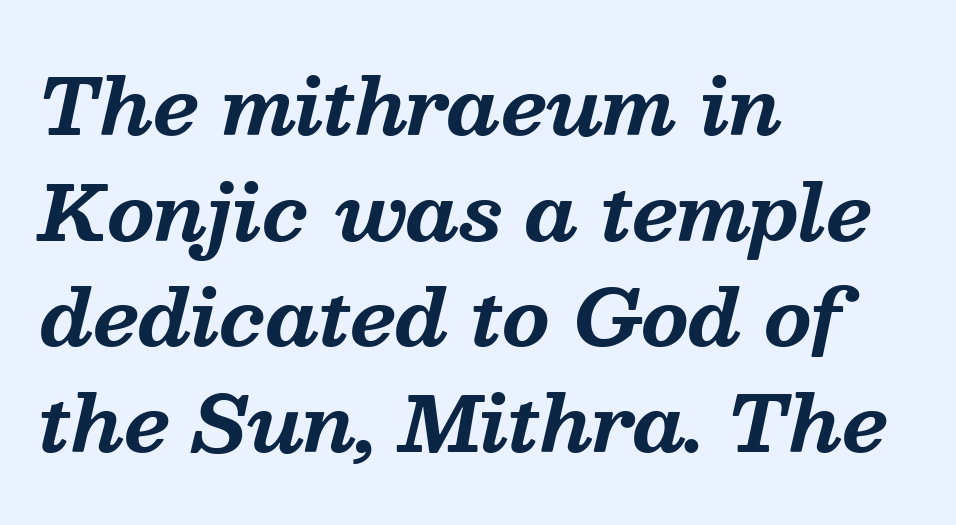
In terms of weight, the rendering is a true, heavy bold. Note: serifs present on the glyphs. The foot of each line stays bare and open. Students, note that the glyphs here touch the page at normal intervals.
